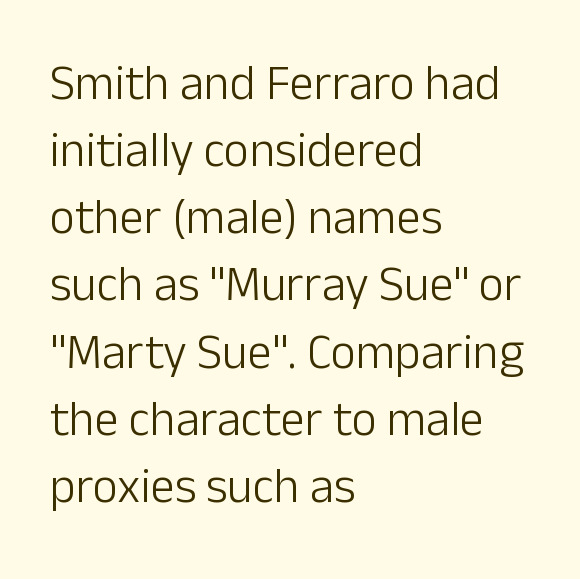
The rendering uses natural spacing where letterforms have individual widths. The rendering shows plain stroke endings on the letterforms — a sans-serif design. Every row of glyphs begins at an identical x-position on the left. The weight would be labelled regular, book, light, or lighter still.
